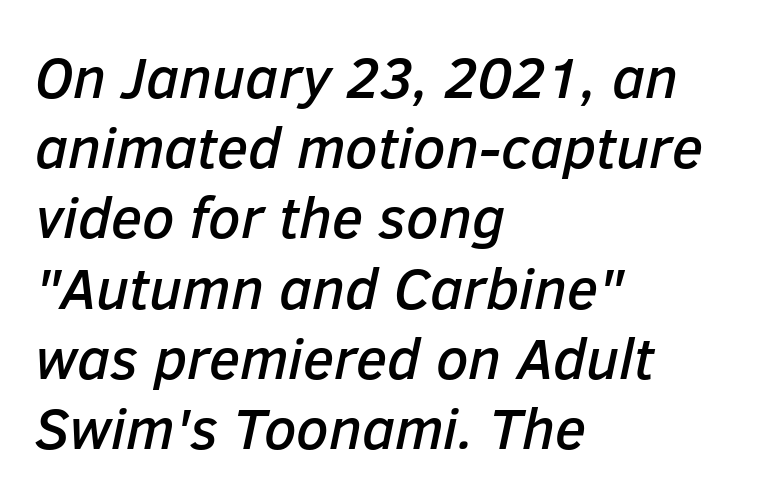
Q: Is the text italic (slanted)? A: Yes, it leans right by about 12 degrees.
Q: Is the text underlined? A: No.
Q: How is the paragraph aligned? A: Left-aligned.
Q: Is the spacing between letters normal or unusually wide? A: Normal.
Q: Width (condensed, normal, or wide)? A: Normal.
Q: Stroke contrast? A: Low.
Q: x-height? A: Medium.
Q: Monospaced? A: No.
